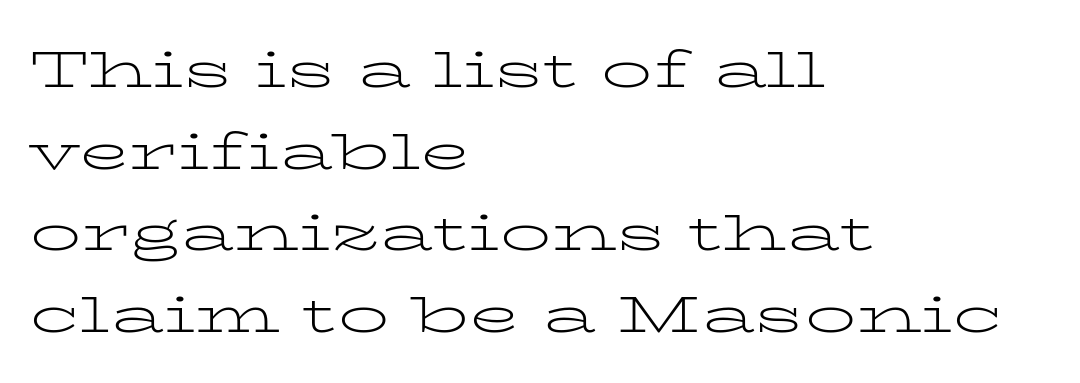
The image shows 51 px light, wide serif type, upright; set left-aligned, normal line spacing (1.6x), normal letter spacing, not underlined; low stroke contrast and a medium x-height.
